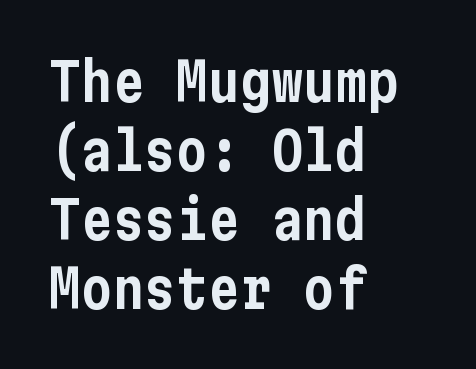
The image shows 53 px condensed sans-serif type, upright; set left-aligned, normal line spacing (1.3x), normal letter spacing, not underlined; low stroke contrast and a medium x-height.
